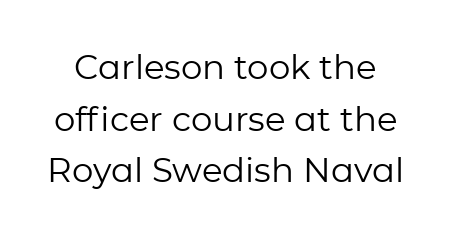
These glyphs show unthickened strokes, regular width or finer. Is the letter spacing exaggerated? No — it looks like the ordinary default. The font's upright variant was chosen for this text. Lines of text with bare space underneath.
